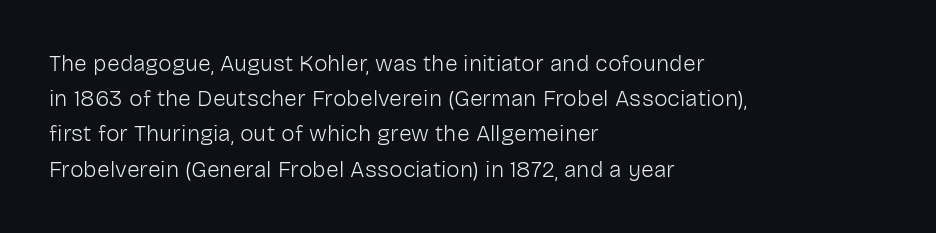
{"italic": "no", "bold": "no", "underline": "no", "align": "left", "line_spacing": "normal", "line_spacing_ratio": 1.53, "letter_spacing": "normal", "letter_spacing_em": 0.0, "glyph_px": 23}
